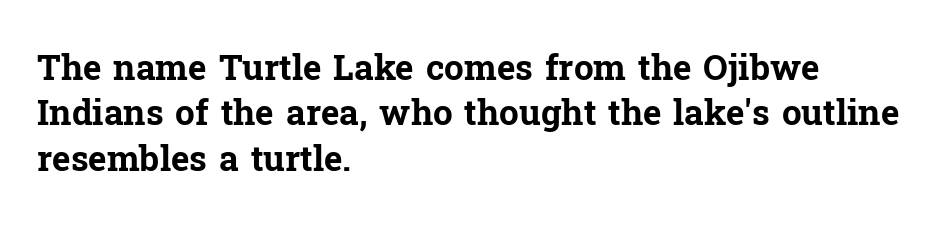
The letters stand upright; this is a roman face. The line texture is even and compact thanks to regular tracking. The baseline area is clear. Where is the straight margin? On the left.
